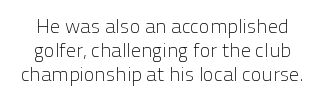
The image shows 20 px text type, upright; set line spacing 1.19x, normal letter spacing, not underlined.
